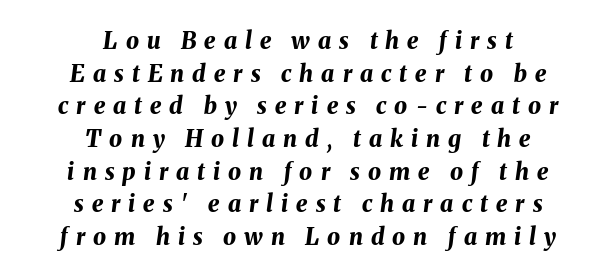
The image shows 23 px bold type, italic (leaning right); set centered, normal line spacing (1.42x), unusually wide letter spacing (+0.35 em), not underlined.
